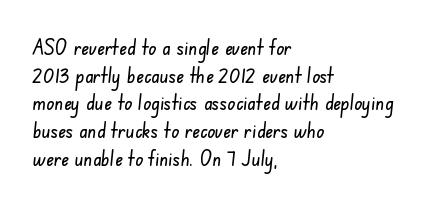
Any mark beneath the type? The region is blank. Does the copy run flush right? No — it runs flush left. Vertically, the passage feels balanced, rows spaced as you'd expect. Does extra space separate the letters? No, they use regular spacing.
